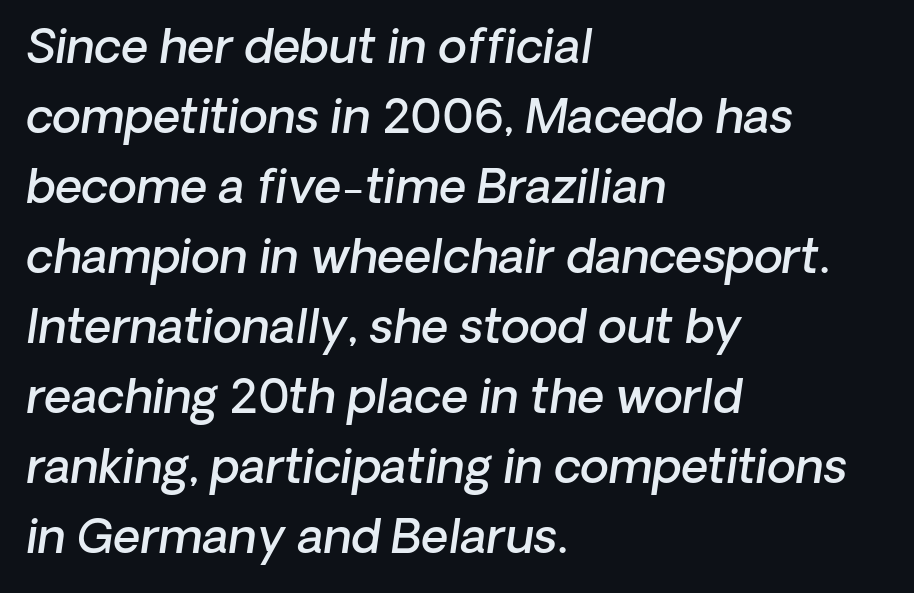
Q: Is the text bold? A: Semi-bold.
Q: Is the text italic (slanted)? A: Yes, it leans right by about 8 degrees.
Q: Is the text underlined? A: No.
Q: How is the paragraph aligned? A: Left-aligned.
Q: Is the spacing between letters normal or unusually wide? A: Normal.
Q: Is the spacing between lines tight, normal or loose? A: Normal.
Q: Width (condensed, normal, or wide)? A: Normal.
Q: Stroke contrast? A: Low.
Q: x-height? A: Medium.
Q: Monospaced? A: No.
